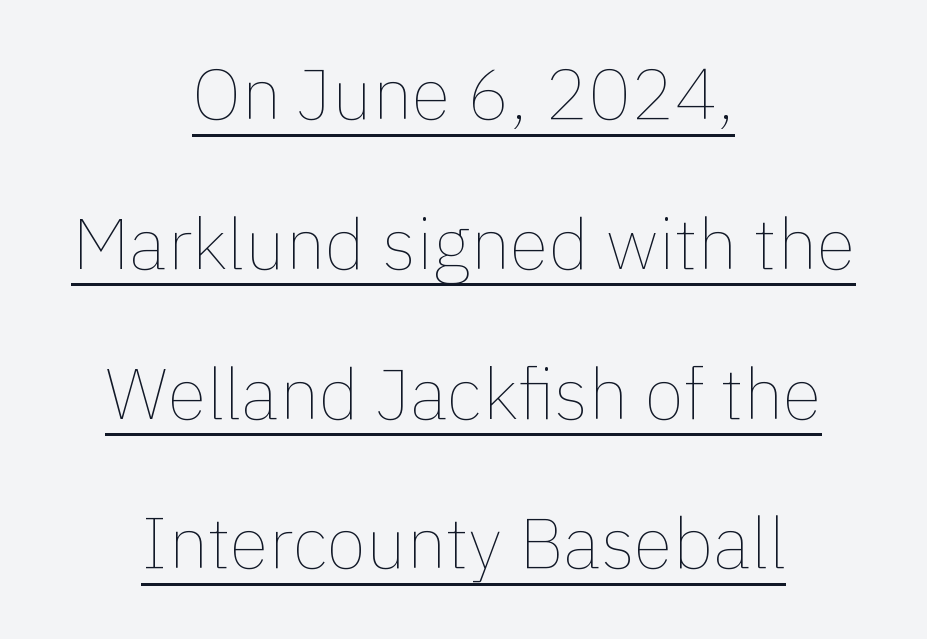
The image shows 72 px thin type, upright; set centered, loose line spacing (2.08x), normal letter spacing, underlined; low stroke contrast and a medium x-height.
